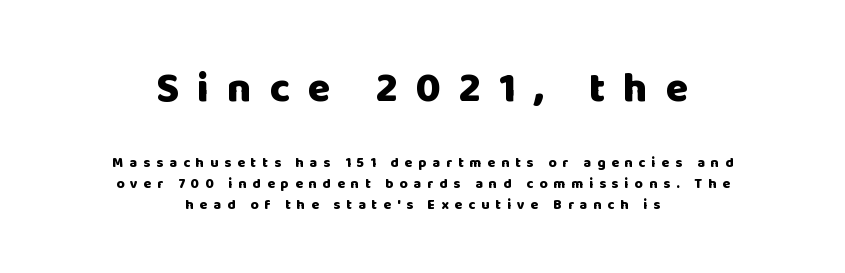
{"serif": "no", "italic": "no", "bold": "yes", "weight": "heavy", "width": "normal", "stroke_contrast": "low", "x_height": "large", "monospaced": "no", "underline": "no", "align": "center", "line_spacing": "normal", "line_spacing_ratio": 1.49, "letter_spacing": "wide", "letter_spacing_em": 0.43, "larger_block": "first", "size_ratio": 3.0, "glyph_px": 42}
